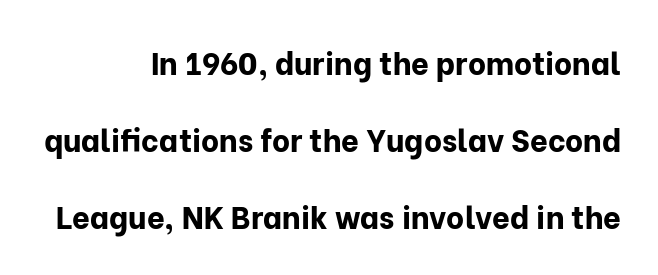
Q: Is the text bold? A: Yes.
Q: Is the text italic (slanted)? A: No, it is upright.
Q: Is the typeface a serif or a sans-serif typeface? A: Sans-serif.
Q: Is the text underlined? A: No.
Q: How is the paragraph aligned? A: Right-aligned.
Q: Is the spacing between letters normal or unusually wide? A: Normal.
Q: Is the spacing between lines tight, normal or loose? A: Loose.
Q: Width (condensed, normal, or wide)? A: Normal.
Q: Stroke contrast? A: Low.
Q: x-height? A: Medium.
Q: Monospaced? A: No.
